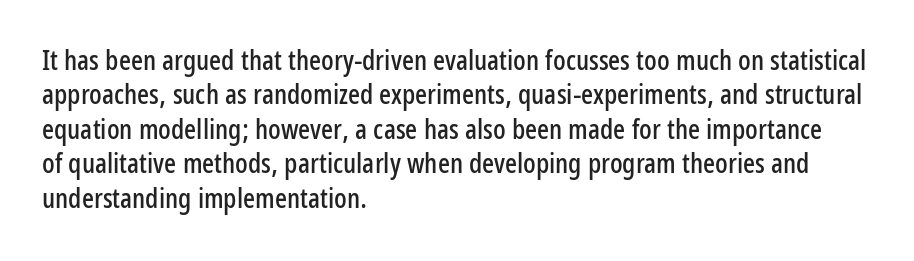
The image shows 28 px condensed sans-serif type, upright; set left-aligned, line spacing 1.23x, normal letter spacing, not underlined; low stroke contrast and a medium x-height.
